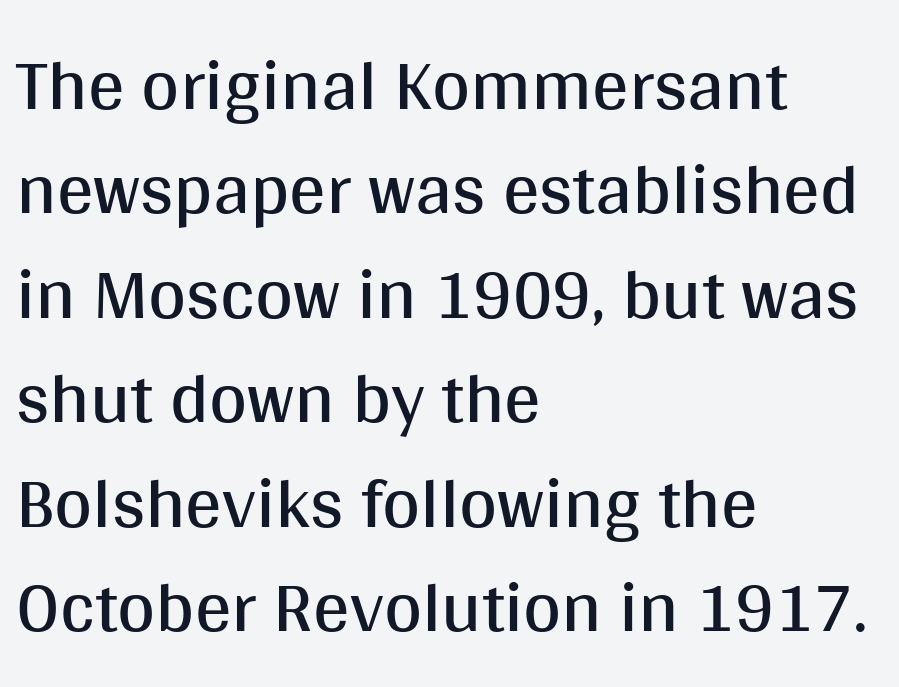
{"serif": "no", "italic": "no", "bold": "no", "weight": "regular", "width": "normal", "stroke_contrast": "medium", "x_height": "large", "monospaced": "no", "underline": "no", "align": "left", "line_spacing": "normal", "line_spacing_ratio": 1.43, "letter_spacing": "normal", "letter_spacing_em": 0.0, "glyph_px": 73}
